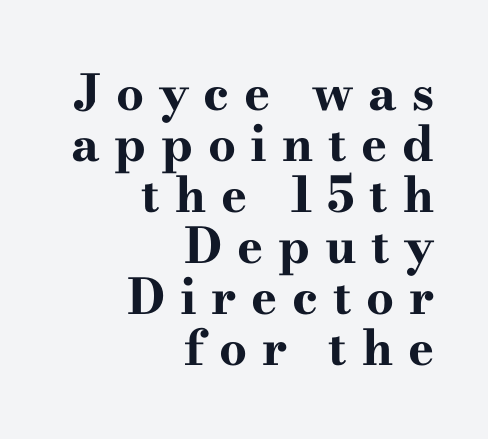
The font family rendered here belongs to the serif group. All the whitespace from short lines collects on the left. Thick stems and heavy bowls — unmistakably bold. Line spacing here is tight. The space directly below the letters is spotless. These lines are rendered in a variable-pitch font.
